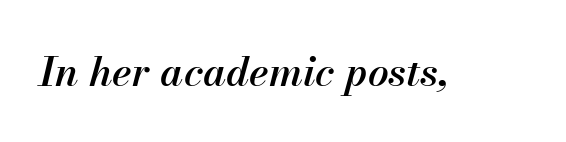
{"italic": "yes", "lean": "right", "slant_degrees": 13, "bold": "semi", "weight": "semibold", "width": "normal", "stroke_contrast": "medium", "x_height": "small", "monospaced": "no", "underline": "no", "letter_spacing": "normal", "letter_spacing_em": 0.0, "glyph_px": 41}
